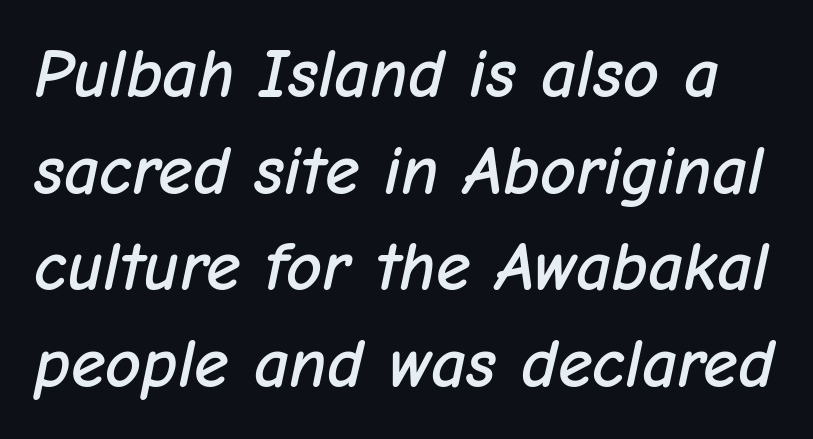
{"italic": "yes", "lean": "right", "slant_degrees": 12, "width": "normal", "stroke_contrast": "low", "x_height": "medium", "monospaced": "no", "underline": "no", "line_spacing": "normal", "line_spacing_ratio": 1.38, "letter_spacing": "normal", "letter_spacing_em": 0.0, "glyph_px": 70}
